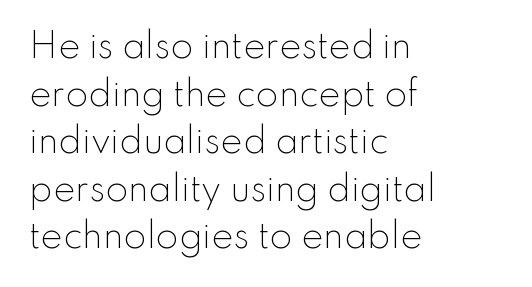
Q: Is the text bold? A: No.
Q: Is the text italic (slanted)? A: No, it is upright.
Q: Is the typeface a serif or a sans-serif typeface? A: Sans-serif.
Q: Is the text underlined? A: No.
Q: How is the paragraph aligned? A: Left-aligned.
Q: Is the spacing between letters normal or unusually wide? A: Normal.
Q: Is the spacing between lines tight, normal or loose? A: Normal.
Q: Width (condensed, normal, or wide)? A: Normal.
Q: Stroke contrast? A: Low.
Q: x-height? A: Small.
Q: Monospaced? A: No.
